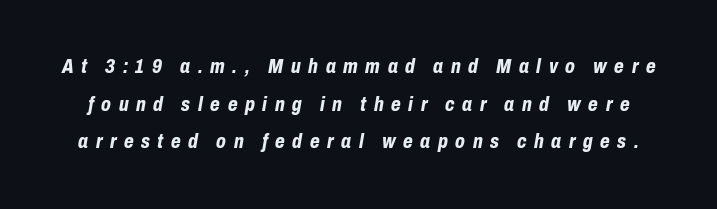
There is plenty of visible air inserted between adjacent glyphs. Summary of weight: heavy, a full bold. The text carries the slant typical of an italic or oblique font. Letters rest on an invisible, unmarked baseline.
